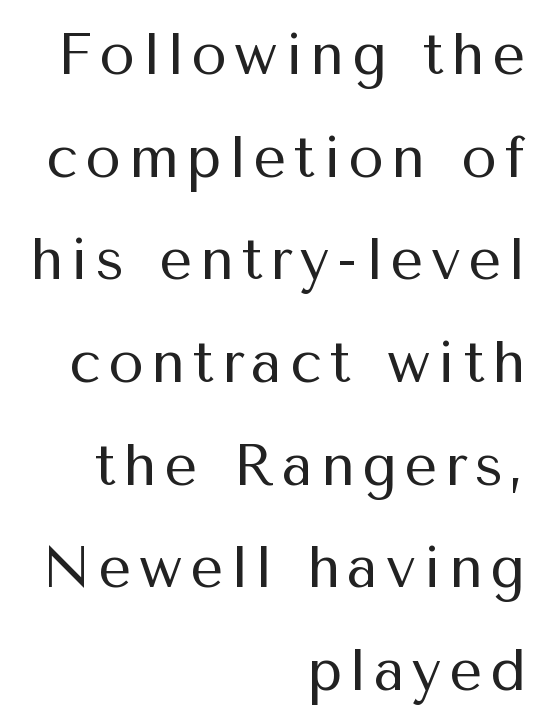
{"serif": "no", "italic": "no", "bold": "no", "weight": "regular", "width": "normal", "stroke_contrast": "medium", "x_height": "medium", "monospaced": "no", "underline": "no", "align": "right", "line_spacing_ratio": 1.77, "glyph_px": 58}
